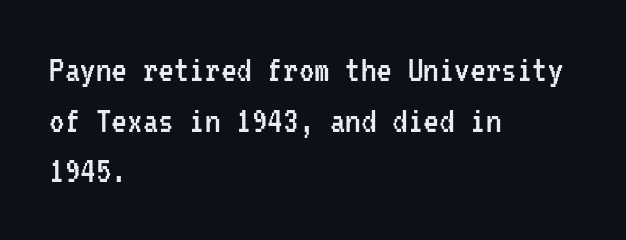
{"serif": "no", "italic": "no", "bold": "no", "weight": "regular", "width": "condensed", "stroke_contrast": "low", "x_height": "medium", "monospaced": "yes", "underline": "no", "align": "left", "line_spacing": "normal", "line_spacing_ratio": 1.3, "letter_spacing": "normal", "letter_spacing_em": 0.0, "glyph_px": 39}
